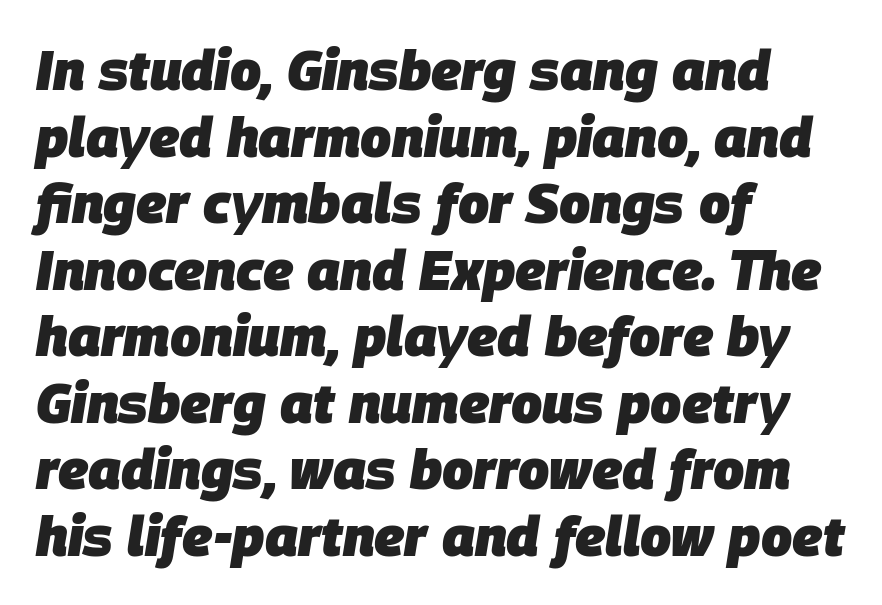
The image shows 55 px heavy type, italic (leaning right); set left-aligned, line spacing 1.21x, normal letter spacing, not underlined; low stroke contrast and a large x-height.
